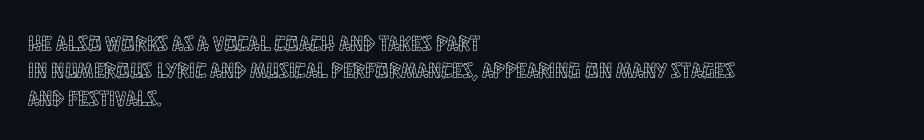
The lines are quadded left. Bare-footed words on every line. Notice how the stems are strictly vertical — no italics here. The gaps between neighbouring characters are ordinary and unremarkable.
